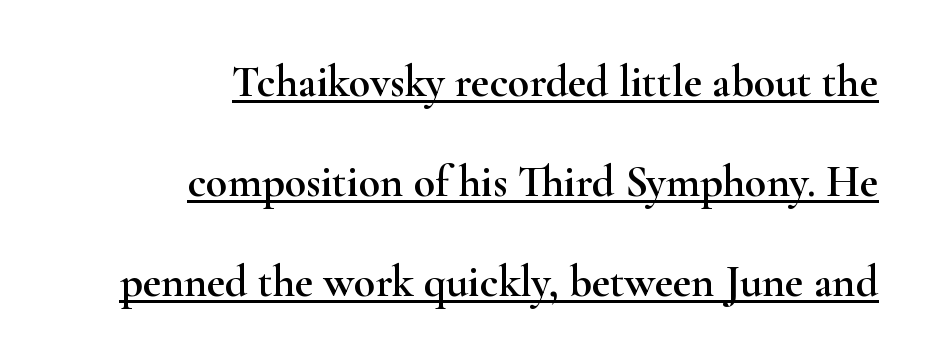
Style check: upright. Is this a sans? No — the strokes have serifs. Compared with undecorated copy, this sample adds a rule below the words. Alignment: flush right. This sample uses plain, unmodified letter spacing. Proportional: the letters do not fall into vertical columns.
